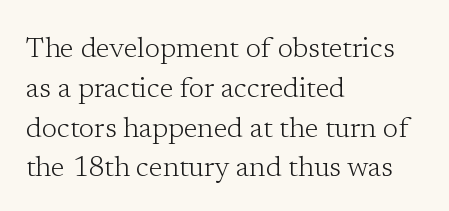
Q: Is the text bold? A: No.
Q: Is the text italic (slanted)? A: No, it is upright.
Q: Is the typeface a serif or a sans-serif typeface? A: Serif.
Q: Is the text underlined? A: No.
Q: How is the paragraph aligned? A: Left-aligned.
Q: Is the spacing between letters normal or unusually wide? A: Normal.
Q: Is the spacing between lines tight, normal or loose? A: Normal.
Q: Width (condensed, normal, or wide)? A: Normal.
Q: Stroke contrast? A: Low.
Q: x-height? A: Medium.
Q: Monospaced? A: No.
